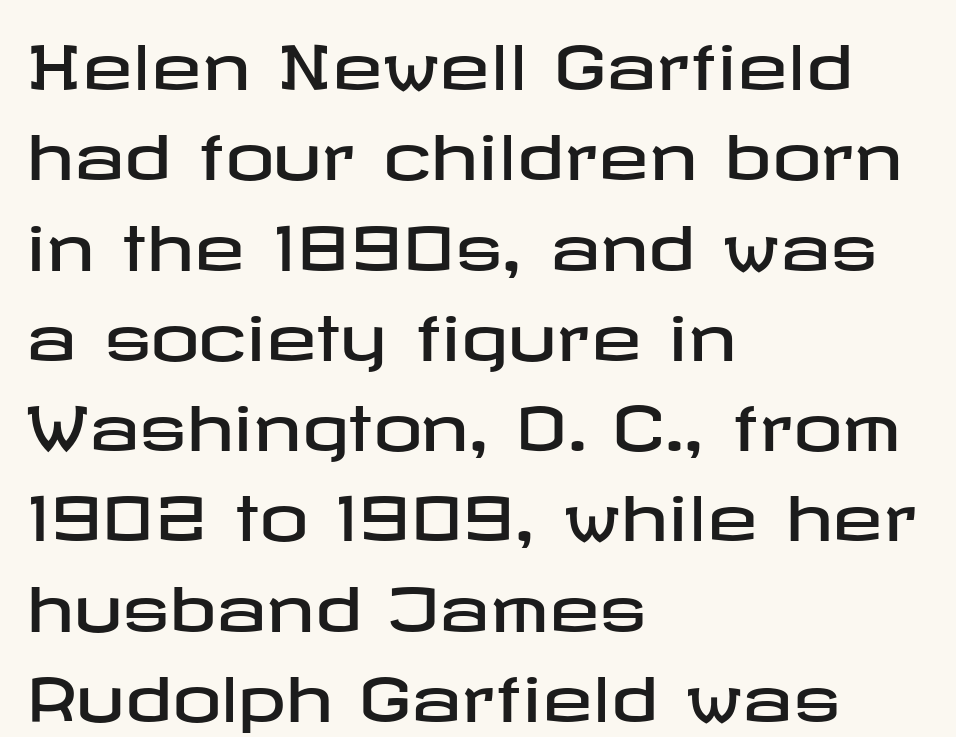
The image shows 61 px wide sans-serif type, upright; set left-aligned, normal line spacing (1.48x), normal letter spacing, not underlined; low stroke contrast and a medium x-height.
